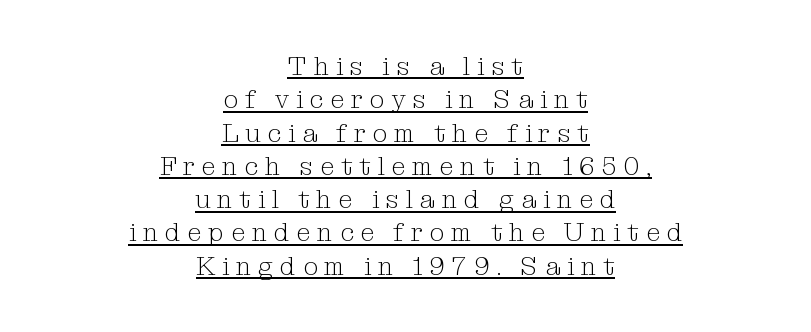
Q: Is the text bold? A: No.
Q: Is the text italic (slanted)? A: No, it is upright.
Q: Is the text underlined? A: Yes.
Q: How is the paragraph aligned? A: Centered.
Q: Is the spacing between letters normal or unusually wide? A: Unusually wide.
Q: Is the spacing between lines tight, normal or loose? A: Normal.
